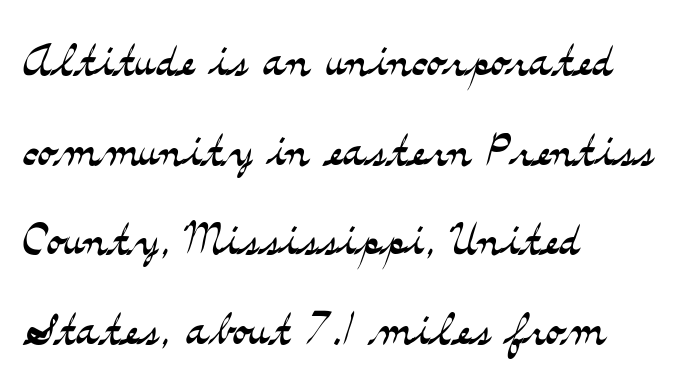
Descenders hang freely into open space. Letters have the restrained weight of plain body copy at most. Note: serifs present on the glyphs. The space between consecutive lines is moderate. The passage shown is typed in a proportional face where columns would drift.
